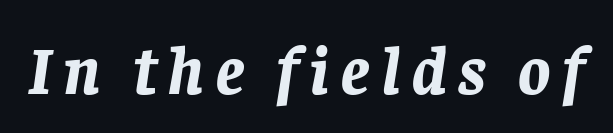
{"italic": "yes", "lean": "right", "slant_degrees": 8, "bold": "yes", "weight": "bold", "width": "normal", "stroke_contrast": "low", "x_height": "large", "monospaced": "no", "underline": "no", "glyph_px": 67}
